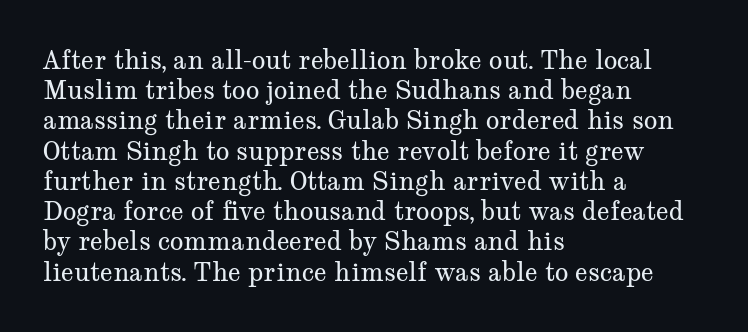
The image shows 25 px text type, upright; set left-aligned, line spacing 1.21x, normal letter spacing, not underlined.
